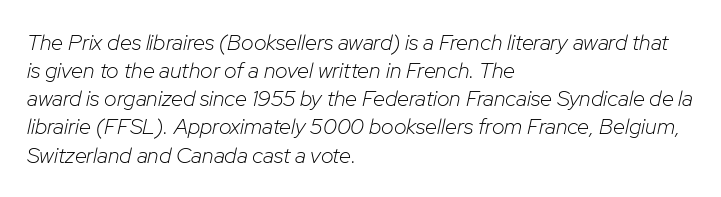
Only glyphs here, with clear space below each row. The specimen reads as italic at a glance. The passage shown stacks its lines at a standard gap. Which margin do the lines hug? The left one — the right edge is uneven. Each stroke keeps to a modest, everyday thickness or less. The face used here is rendered with its standard letterfit.
